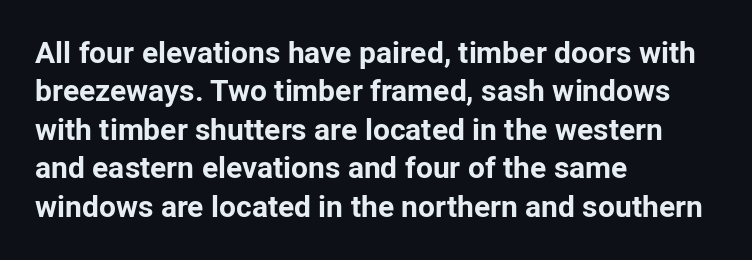
{"serif": "no", "italic": "no", "bold": "yes", "weight": "bold", "width": "normal", "stroke_contrast": "low", "x_height": "medium", "monospaced": "no", "underline": "no", "align": "left", "line_spacing": "normal", "line_spacing_ratio": 1.28, "letter_spacing": "normal", "letter_spacing_em": 0.0, "glyph_px": 30}
